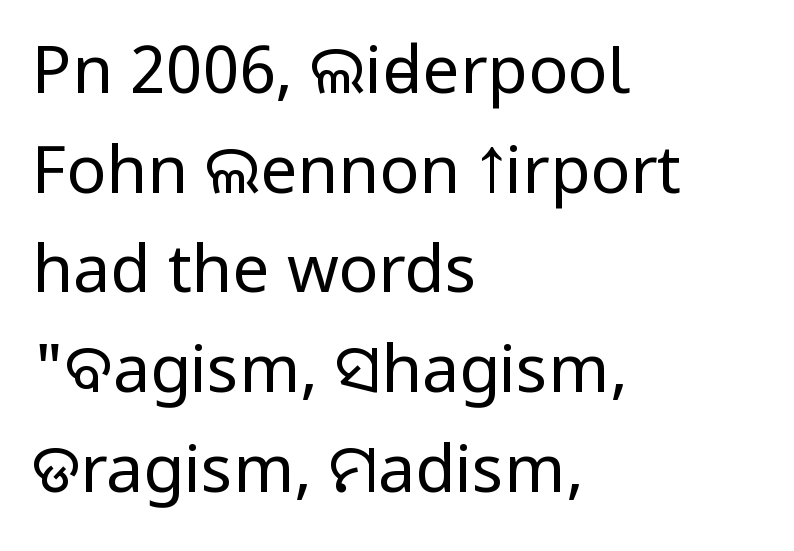
{"serif": "no", "italic": "no", "bold": "no", "weight": "regular", "width": "condensed", "stroke_contrast": "low", "x_height": "large", "monospaced": "no", "underline": "no", "align": "left", "line_spacing": "normal", "line_spacing_ratio": 1.51, "letter_spacing": "normal", "letter_spacing_em": 0.0, "glyph_px": 66}
